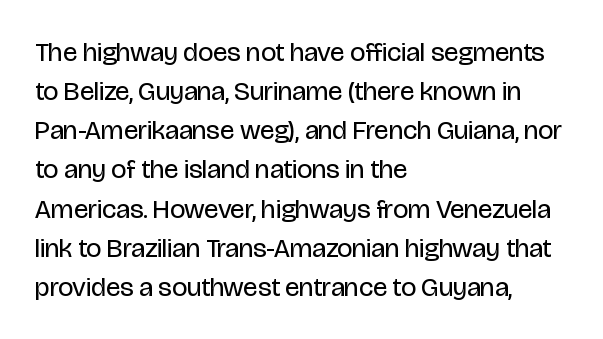
{"italic": "no", "bold": "no", "underline": "no", "align": "left", "line_spacing": "normal", "line_spacing_ratio": 1.45, "letter_spacing": "normal", "letter_spacing_em": 0.0, "glyph_px": 27}
